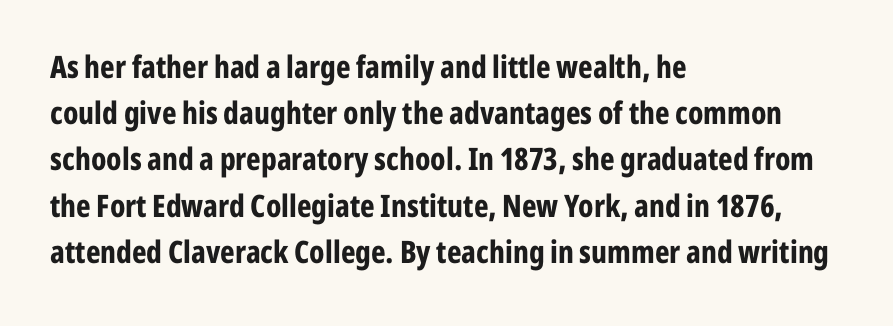
The image shows 31 px bold, condensed sans-serif type, upright; set left-aligned, normal line spacing (1.49x), normal letter spacing, not underlined; low stroke contrast and a medium x-height.
